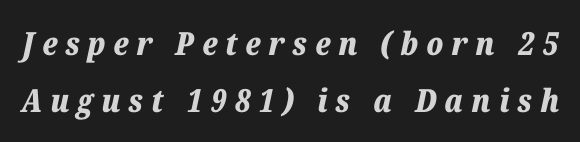
Q: Is the text bold? A: Yes.
Q: Is the text italic (slanted)? A: Yes, it leans right by about 12 degrees.
Q: Is the text underlined? A: No.
Q: Is the spacing between letters normal or unusually wide? A: Unusually wide.
Q: Width (condensed, normal, or wide)? A: Normal.
Q: Stroke contrast? A: Low.
Q: x-height? A: Medium.
Q: Monospaced? A: No.
